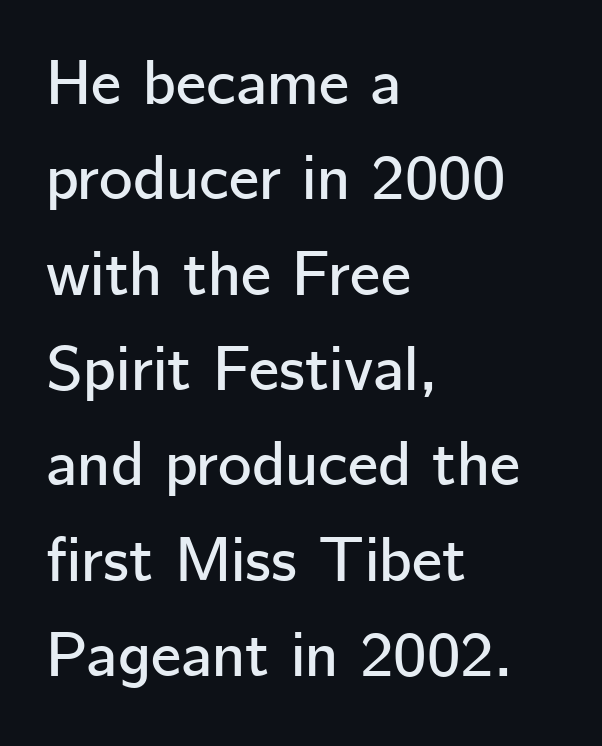
Q: Is the text italic (slanted)? A: No, it is upright.
Q: Is the typeface a serif or a sans-serif typeface? A: Sans-serif.
Q: Is the text underlined? A: No.
Q: How is the paragraph aligned? A: Left-aligned.
Q: Is the spacing between letters normal or unusually wide? A: Normal.
Q: Is the spacing between lines tight, normal or loose? A: Normal.
Q: Width (condensed, normal, or wide)? A: Normal.
Q: Stroke contrast? A: Low.
Q: x-height? A: Medium.
Q: Monospaced? A: No.
